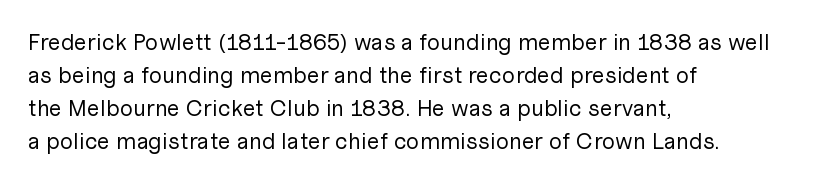
Honestly, the row spacing looks completely unremarkable. Caption: face not bold, strokes unweighted. Posture: vertical. This rendering features lettering with no underline. The setting favours the left margin, as ordinary paragraphs usually do.
